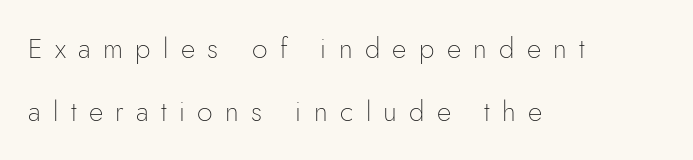
{"serif": "no", "italic": "no", "bold": "no", "weight": "thin", "width": "normal", "stroke_contrast": "low", "x_height": "small", "monospaced": "no", "underline": "no", "align": "left", "line_spacing": "loose", "line_spacing_ratio": 2.24, "letter_spacing": "wide", "letter_spacing_em": 0.44, "glyph_px": 28}
